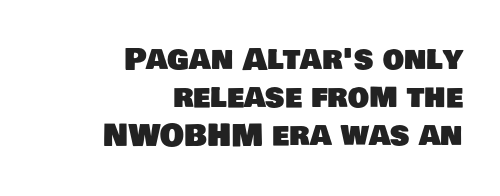
{"serif": "no", "width": "normal", "stroke_contrast": "low", "x_height": "large", "monospaced": "no", "underline": "no", "align": "right", "line_spacing": "normal", "line_spacing_ratio": 1.26, "letter_spacing": "normal", "letter_spacing_em": 0.0, "glyph_px": 30}
